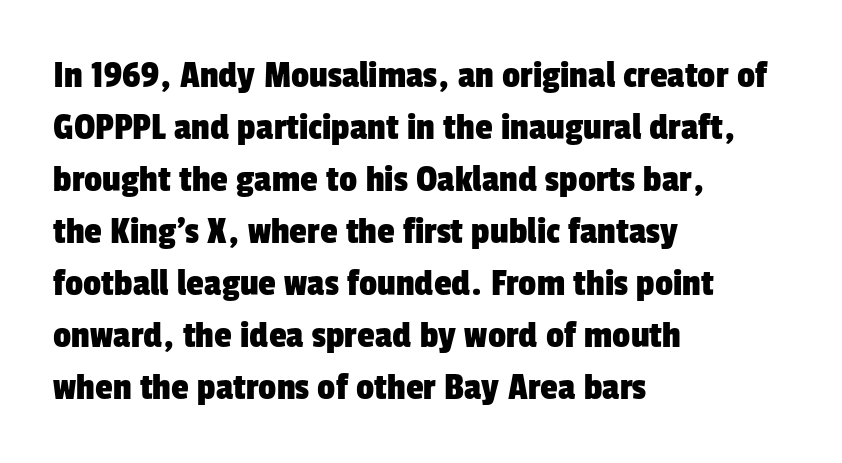
Check the space under the baseline: it is left empty. The paragraph shown leans on its left margin. The characters display no serif detailing; their extremities are plain. Evenly set lines give the paragraph a standard silhouette. No extra tracking has been applied to these lines. A typesetter would call this proportional, since set widths differ per character.
